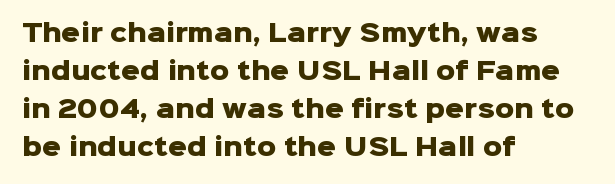
Q: Is the text bold? A: Yes.
Q: Is the text italic (slanted)? A: No, it is upright.
Q: Is the text underlined? A: No.
Q: How is the paragraph aligned? A: Left-aligned.
Q: Is the spacing between letters normal or unusually wide? A: Normal.
Q: Is the spacing between lines tight, normal or loose? A: Normal.
